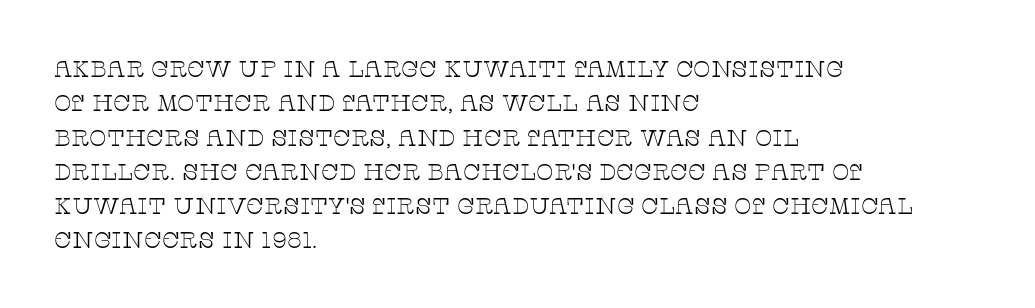
The vertical gap from one line to the next is medium. These lines were composed using upright roman letters. Horizontal alignment here is leftward, the default for most running prose. The gaps between neighbouring characters are ordinary and unremarkable. Weight: regular or lighter.
